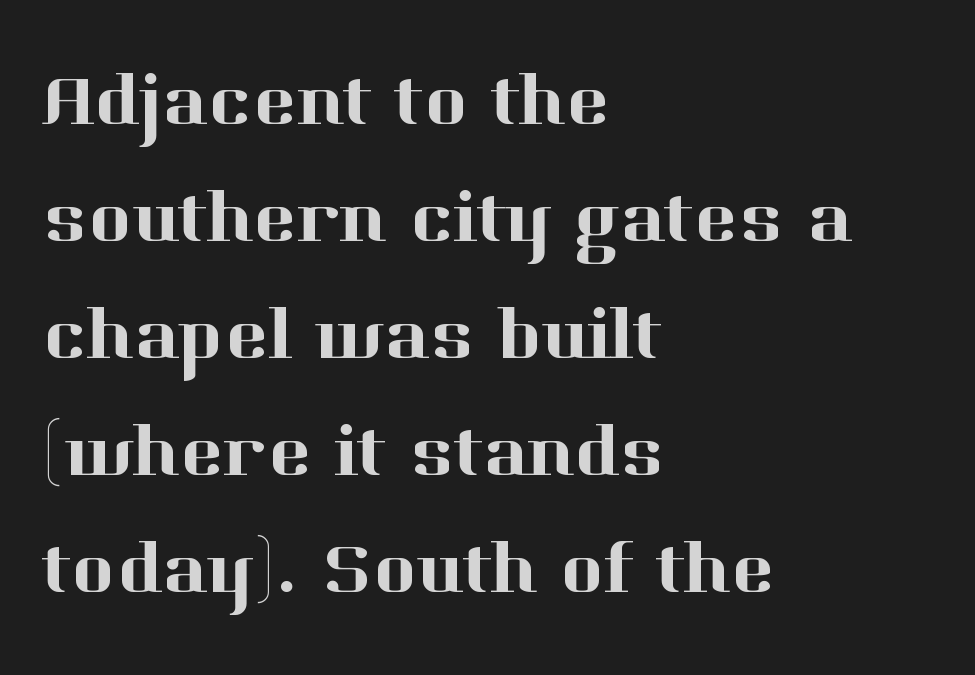
The image shows 74 px serif type, upright; set left-aligned, normal line spacing (1.58x), normal letter spacing, not underlined; high stroke contrast and a medium x-height.
